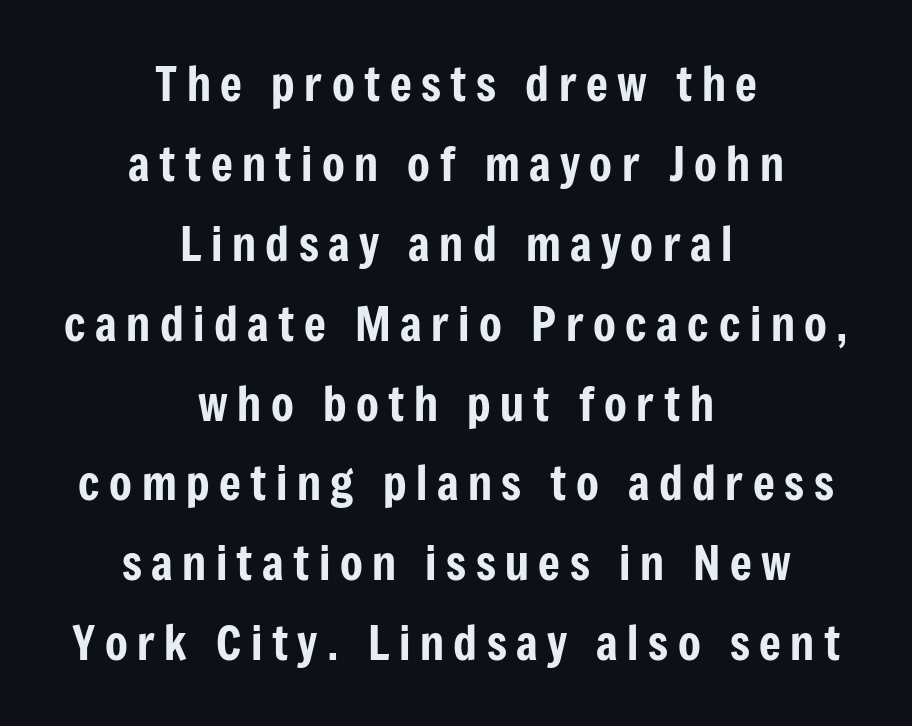
{"serif": "no", "italic": "no", "width": "condensed", "stroke_contrast": "low", "x_height": "medium", "monospaced": "no", "underline": "no", "align": "center", "line_spacing": "normal", "line_spacing_ratio": 1.7, "letter_spacing": "wide", "letter_spacing_em": 0.2, "glyph_px": 47}
